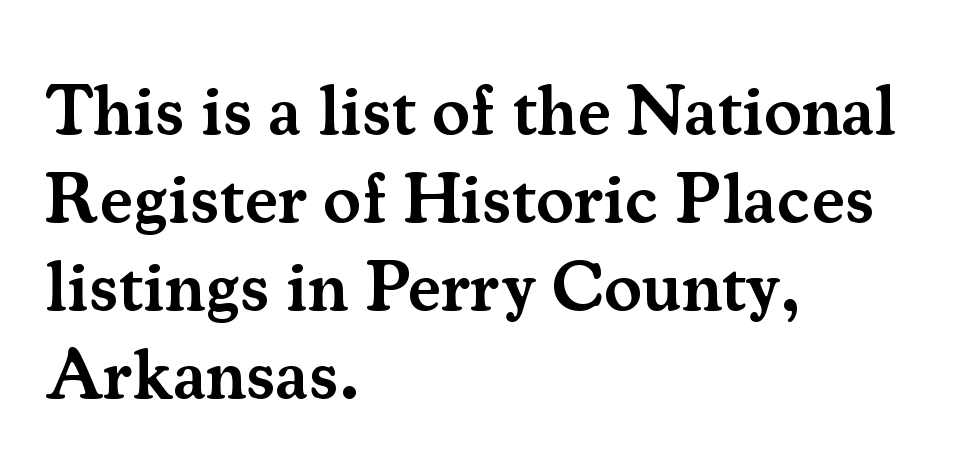
The image shows 71 px semibold serif type, upright; set left-aligned, line spacing 1.24x, normal letter spacing, not underlined; medium stroke contrast and a small x-height.
